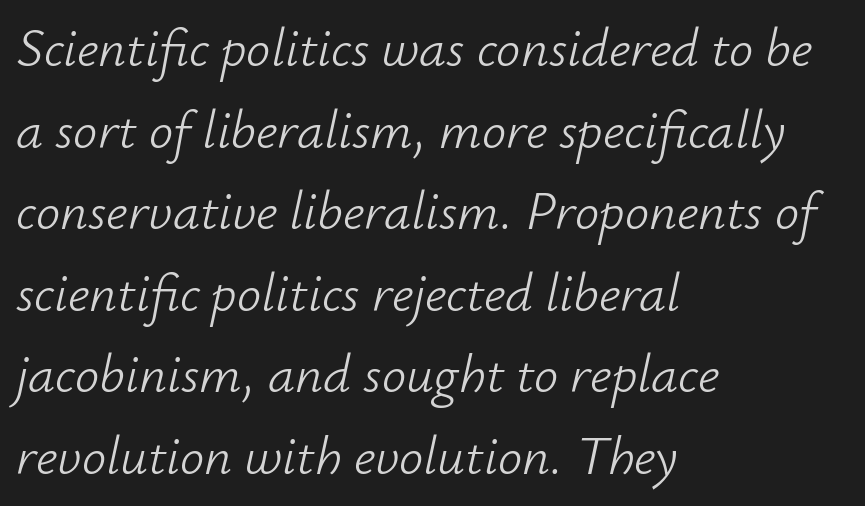
{"italic": "yes", "lean": "right", "slant_degrees": 12, "bold": "no", "weight": "light", "width": "normal", "stroke_contrast": "low", "x_height": "small", "monospaced": "no", "underline": "no", "align": "left", "line_spacing": "normal", "line_spacing_ratio": 1.51, "letter_spacing": "normal", "letter_spacing_em": 0.0, "glyph_px": 54}
